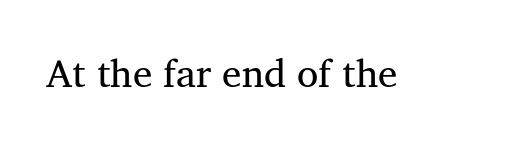
{"serif": "yes", "italic": "no", "width": "normal", "stroke_contrast": "medium", "x_height": "medium", "monospaced": "no", "underline": "no", "letter_spacing": "normal", "letter_spacing_em": 0.0, "glyph_px": 39}
